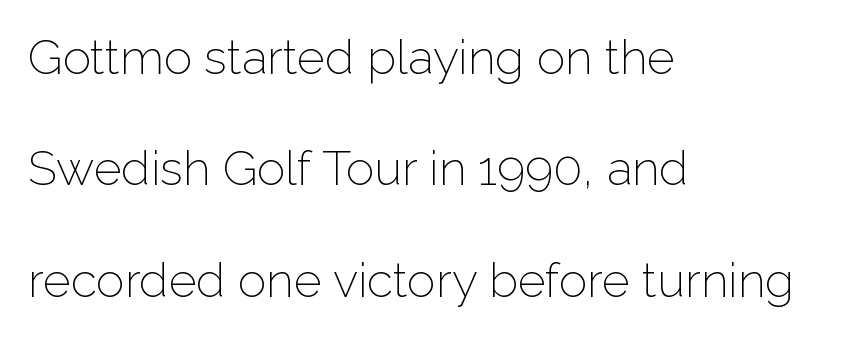
{"serif": "no", "italic": "no", "bold": "no", "weight": "light", "width": "normal", "stroke_contrast": "low", "x_height": "medium", "monospaced": "no", "underline": "no", "align": "left", "line_spacing": "loose", "line_spacing_ratio": 2.32, "letter_spacing": "normal", "letter_spacing_em": 0.0, "glyph_px": 48}
